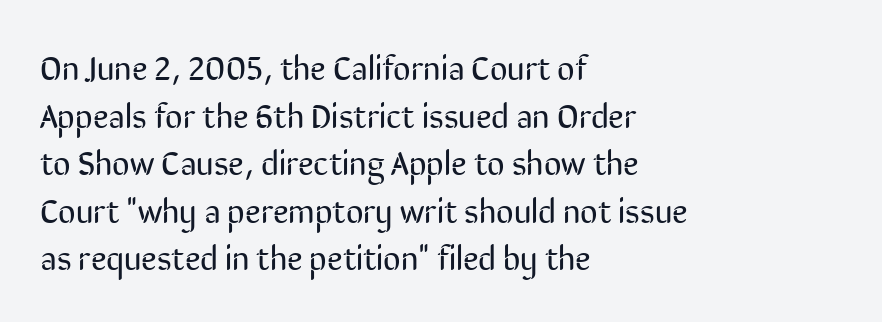
Q: Is the text bold? A: No.
Q: Is the text italic (slanted)? A: No, it is upright.
Q: Is the typeface a serif or a sans-serif typeface? A: Sans-serif.
Q: Is the text underlined? A: No.
Q: How is the paragraph aligned? A: Left-aligned.
Q: Is the spacing between letters normal or unusually wide? A: Normal.
Q: Is the spacing between lines tight, normal or loose? A: Normal.
Q: Width (condensed, normal, or wide)? A: Condensed.
Q: Stroke contrast? A: Low.
Q: x-height? A: Medium.
Q: Monospaced? A: No.
